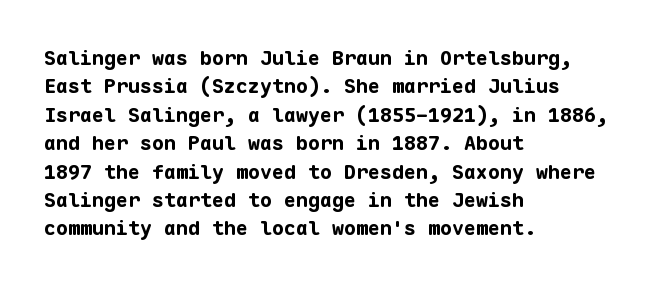
The image shows 20 px bold type, upright; set left-aligned, normal line spacing (1.42x), normal letter spacing, not underlined.
